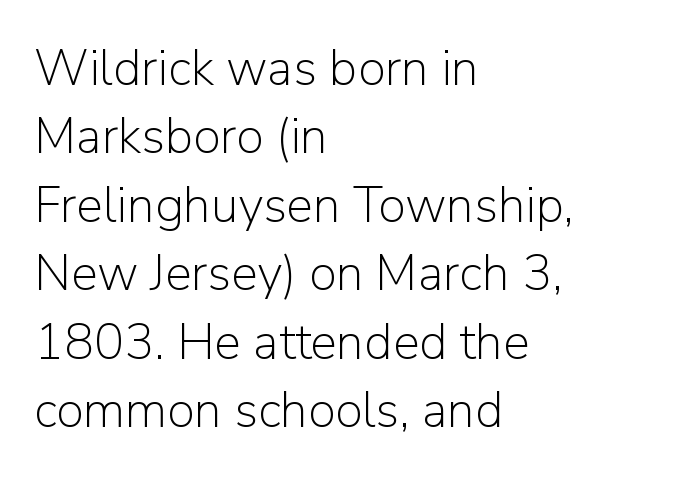
The image shows 50 px light sans-serif type, upright; set left-aligned, normal line spacing (1.37x), normal letter spacing, not underlined; low stroke contrast and a medium x-height.
